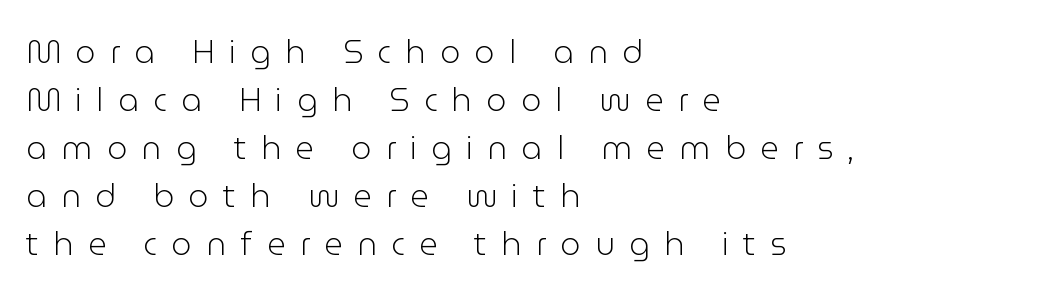
The lines in this sample share a left origin and differ only in where they stop. The face used here is a sans, in the tradition of grotesques and geometrics. The baseline area is clear. The line-height multiplier appears to be the usual default.
